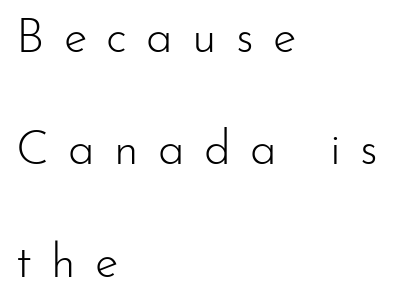
{"serif": "no", "italic": "no", "bold": "no", "weight": "light", "width": "normal", "stroke_contrast": "low", "x_height": "small", "monospaced": "no", "underline": "no", "align": "left", "line_spacing": "loose", "line_spacing_ratio": 2.34, "letter_spacing": "wide", "letter_spacing_em": 0.4, "glyph_px": 48}
